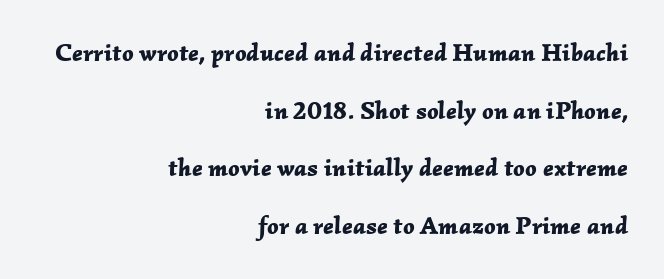
Q: Is the text bold? A: Yes.
Q: Is the text italic (slanted)? A: Yes, it leans right by about 2 degrees.
Q: Is the text underlined? A: No.
Q: How is the paragraph aligned? A: Right-aligned.
Q: Is the spacing between letters normal or unusually wide? A: Normal.
Q: Is the spacing between lines tight, normal or loose? A: Loose.
